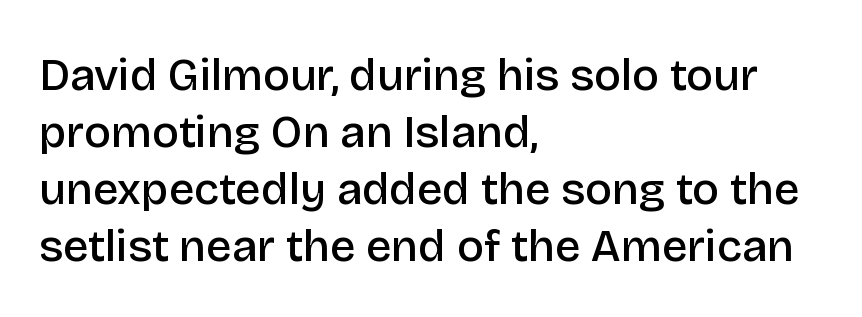
One glance says typical: line gaps are just what's usual. These lines were composed using upright roman letters. The paragraph shown leans on its left margin. Think of a printed novel: that variable character pitch is what you see here. Nothing unusual about the tracking: characters are spaced as the font intends.
